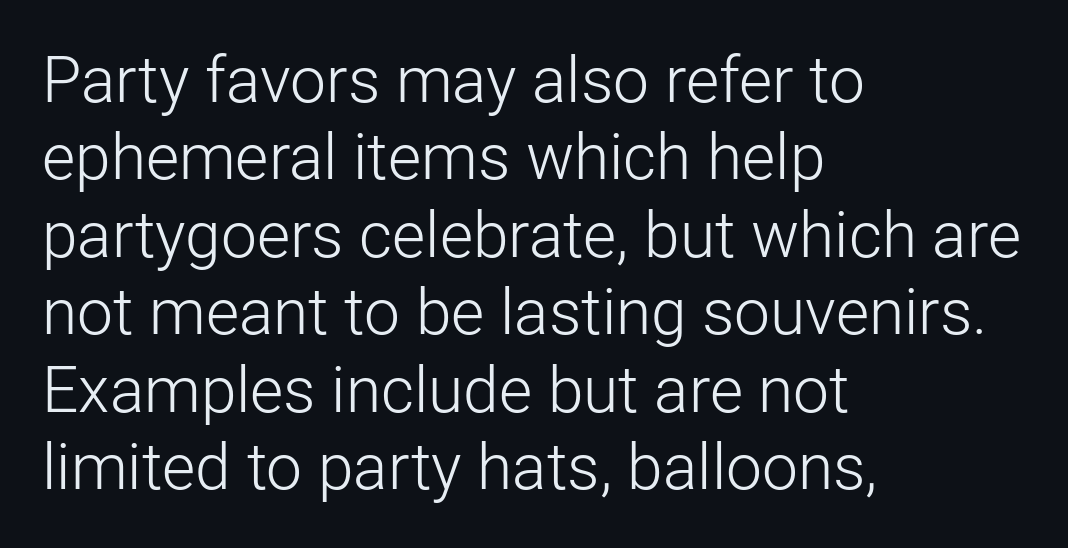
The image shows 64 px light sans-serif type, upright; set left-aligned, line spacing 1.21x, normal letter spacing, not underlined; low stroke contrast and a medium x-height.
